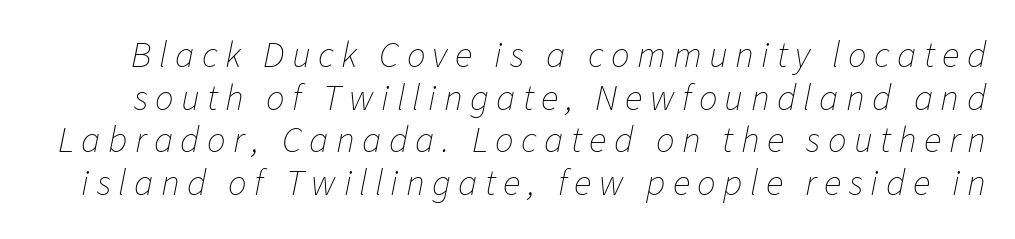
Q: Is the text bold? A: No.
Q: Is the text italic (slanted)? A: Yes, it leans right by about 11 degrees.
Q: Is the text underlined? A: No.
Q: Is the spacing between letters normal or unusually wide? A: Unusually wide.
Q: Is the spacing between lines tight, normal or loose? A: Tight.
Q: Width (condensed, normal, or wide)? A: Normal.
Q: Stroke contrast? A: Low.
Q: x-height? A: Medium.
Q: Monospaced? A: No.
